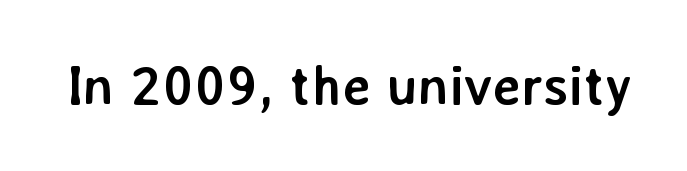
This is sans-serif lettering, the kind often seen on screens and signage. Think of a printed novel: that variable character pitch is what you see here. Glyph-to-glyph distance matches everyday printed text. Style check: upright. Check the space under the baseline: it is left empty.
